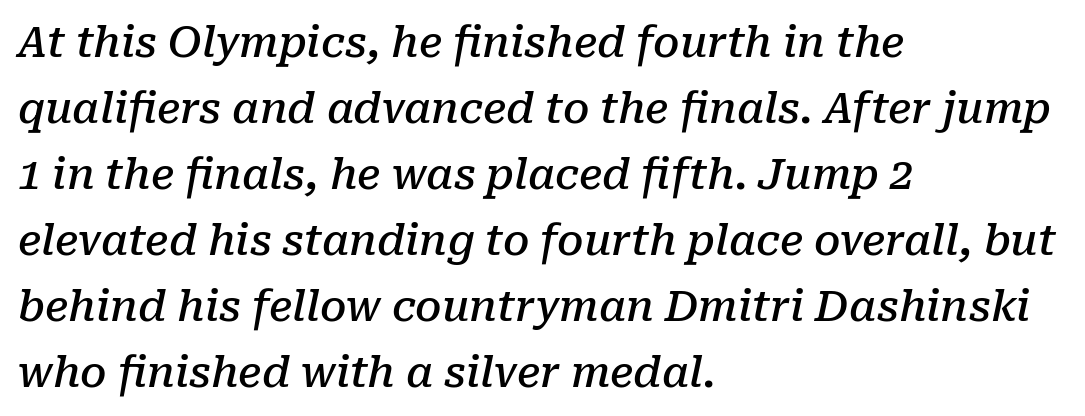
The image shows 42 px semibold serif type, italic (leaning right); set left-aligned, normal line spacing (1.57x), normal letter spacing, not underlined; low stroke contrast and a medium x-height.
